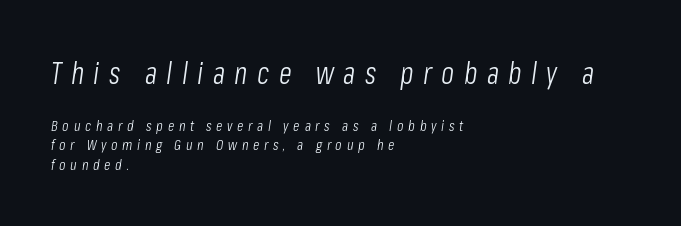
Q: Is the text bold? A: No.
Q: Is the text italic (slanted)? A: Yes, it leans right by about 8 degrees.
Q: Is the text underlined? A: No.
Q: How is the paragraph aligned? A: Left-aligned.
Q: Is the spacing between letters normal or unusually wide? A: Unusually wide.
Q: Is the spacing between lines tight, normal or loose? A: Normal.
Q: Which block of text is set in a larger size, the first (top) or the second (bottom)? A: The first (top) one.
Q: Width (condensed, normal, or wide)? A: Condensed.
Q: Stroke contrast? A: Low.
Q: x-height? A: Medium.
Q: Monospaced? A: No.
